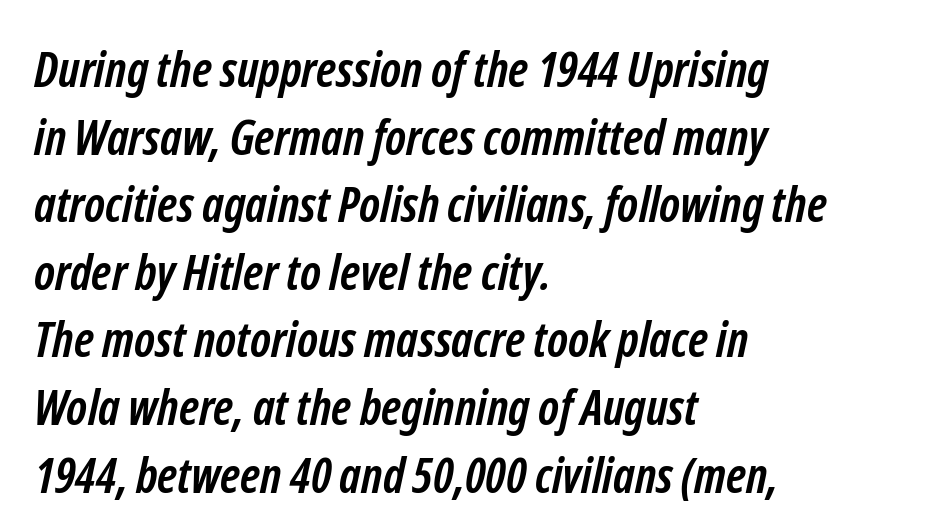
{"serif": "no", "bold": "yes", "weight": "semibold", "width": "condensed", "stroke_contrast": "low", "x_height": "medium", "monospaced": "no", "underline": "no", "align": "left", "line_spacing": "normal", "line_spacing_ratio": 1.38, "letter_spacing": "normal", "letter_spacing_em": 0.0, "glyph_px": 49}
